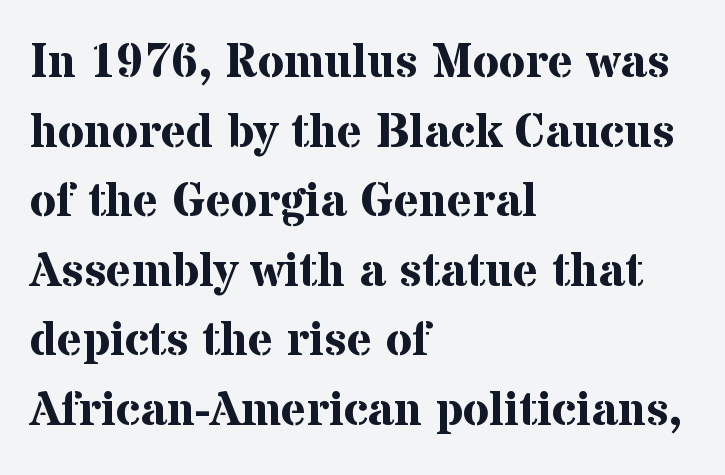
A typesetter would call this proportional, since set widths differ per character. Is there much room between lines? A standard amount, neither cramped nor airy. Small tapered or slab feet sit at the stroke ends, so this counts as serif. Typesetter's note: full bold, strokes at maximum text heaviness. Standard letterfit; no display-style spreading of the glyphs. The strip under each line holds only bare page.
